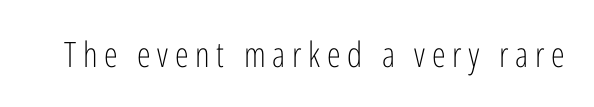
{"serif": "no", "italic": "no", "bold": "no", "weight": "light", "width": "condensed", "stroke_contrast": "low", "x_height": "medium", "monospaced": "no", "underline": "no", "glyph_px": 35}
